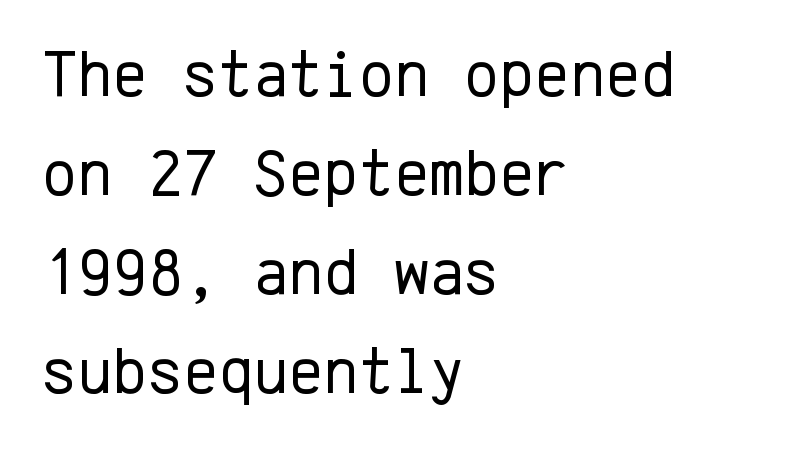
{"serif": "no", "italic": "no", "bold": "no", "weight": "regular", "width": "normal", "stroke_contrast": "low", "x_height": "medium", "monospaced": "yes", "underline": "no", "align": "left", "line_spacing": "normal", "line_spacing_ratio": 1.48, "letter_spacing": "normal", "letter_spacing_em": 0.0, "glyph_px": 67}
